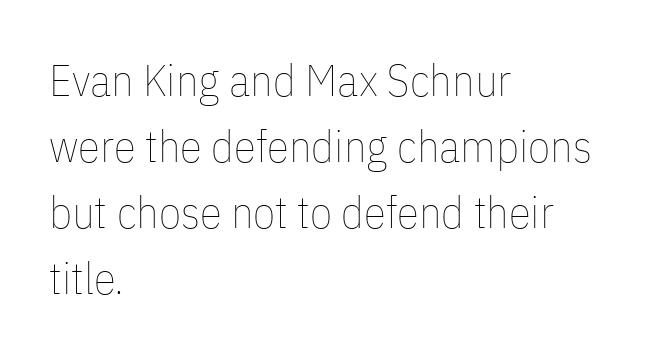
{"italic": "no", "bold": "no", "weight": "thin", "width": "condensed", "stroke_contrast": "low", "x_height": "medium", "monospaced": "no", "underline": "no", "align": "left", "line_spacing": "normal", "line_spacing_ratio": 1.47, "letter_spacing": "normal", "letter_spacing_em": 0.0, "glyph_px": 45}
